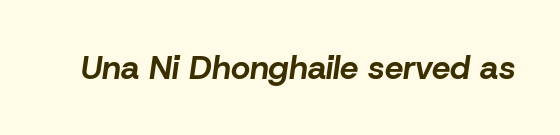
{"italic": "yes", "lean": "right", "slant_degrees": 8, "bold": "yes", "weight": "bold", "width": "normal", "stroke_contrast": "low", "x_height": "medium", "monospaced": "no", "underline": "no", "letter_spacing": "normal", "letter_spacing_em": 0.0, "glyph_px": 33}
